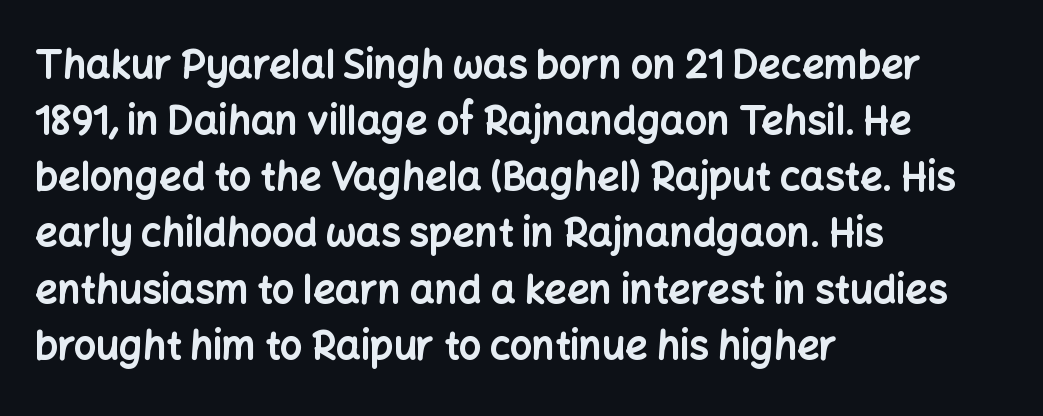
In terms of posture, this sample is upright. Interline gaps are of average width in this sample. This sample is left-justified, so line endings fall wherever the words run out. The passage shown has conventional tracking throughout.
